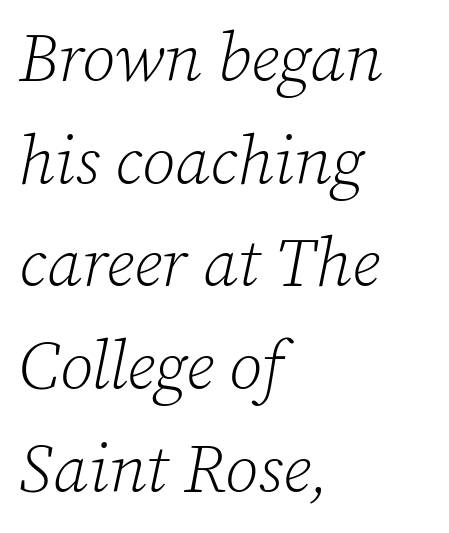
Letterform terminals end in serifs throughout the passage. Character widths vary here, with narrow letters taking less room than wide ones. No letter is thick-stroked: the sample isn't bold. The passage shown is not underscored anywhere. In terms of posture, this sample is oblique.
